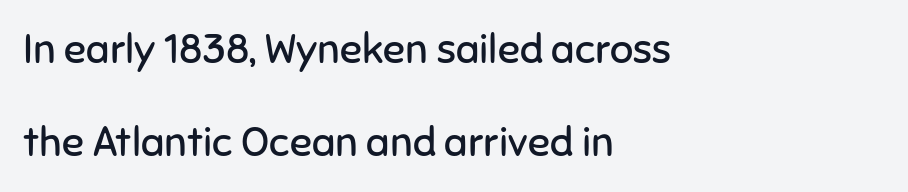
Q: Is the text bold? A: No.
Q: Is the text italic (slanted)? A: No, it is upright.
Q: Is the typeface a serif or a sans-serif typeface? A: Sans-serif.
Q: Is the text underlined? A: No.
Q: How is the paragraph aligned? A: Left-aligned.
Q: Is the spacing between letters normal or unusually wide? A: Normal.
Q: Is the spacing between lines tight, normal or loose? A: Loose.
Q: Width (condensed, normal, or wide)? A: Normal.
Q: Stroke contrast? A: Low.
Q: x-height? A: Medium.
Q: Monospaced? A: No.
